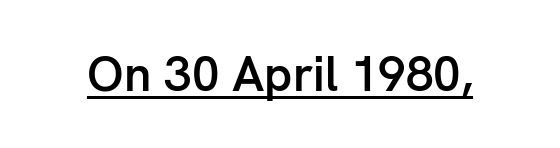
{"serif": "no", "italic": "no", "bold": "semi", "weight": "semibold", "width": "normal", "stroke_contrast": "low", "x_height": "medium", "monospaced": "no", "underline": "yes", "letter_spacing": "normal", "letter_spacing_em": 0.0, "glyph_px": 49}
